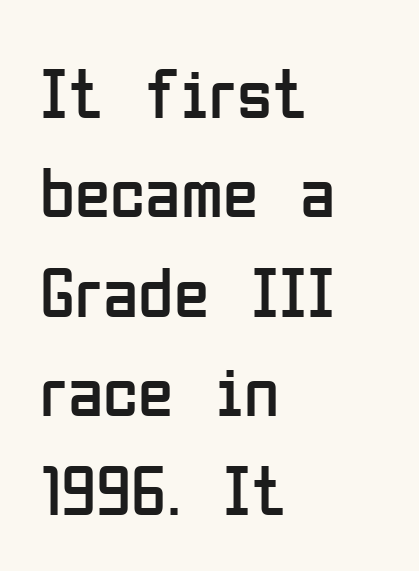
Q: Is the text bold? A: No.
Q: Is the text italic (slanted)? A: No, it is upright.
Q: Is the typeface a serif or a sans-serif typeface? A: Sans-serif.
Q: Is the text underlined? A: No.
Q: How is the paragraph aligned? A: Left-aligned.
Q: Is the spacing between letters normal or unusually wide? A: Normal.
Q: Is the spacing between lines tight, normal or loose? A: Normal.
Q: Width (condensed, normal, or wide)? A: Condensed.
Q: Stroke contrast? A: Low.
Q: x-height? A: Medium.
Q: Monospaced? A: No.
